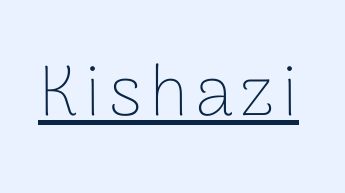
Q: Is the text bold? A: No.
Q: Is the text italic (slanted)? A: No, it is upright.
Q: Is the typeface a serif or a sans-serif typeface? A: Sans-serif.
Q: Is the text underlined? A: Yes.
Q: Width (condensed, normal, or wide)? A: Normal.
Q: Stroke contrast? A: Low.
Q: x-height? A: Medium.
Q: Monospaced? A: No.
